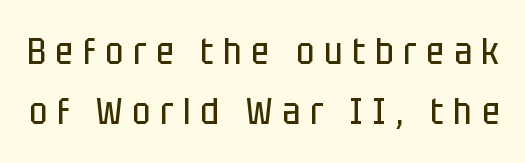
Stems and bowls with no extra thickness — not bold. This sample has the flowing, uneven cadence of proportional lettering. The letterforms stand isolated, each surrounded by extra space. It's the straight-up-and-down kind of type. Nothing sits at the stroke ends, so this counts as sans-serif.
